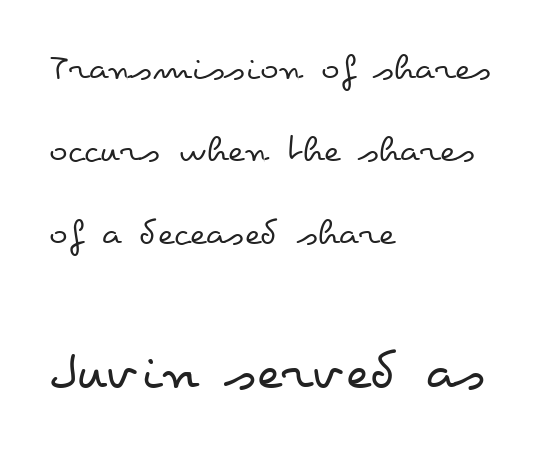
Q: Is the text bold? A: No.
Q: Is the text italic (slanted)? A: No, it is upright.
Q: Is the text underlined? A: No.
Q: How is the paragraph aligned? A: Left-aligned.
Q: Is the spacing between letters normal or unusually wide? A: Normal.
Q: Is the spacing between lines tight, normal or loose? A: Loose.
Q: Which block of text is set in a larger size, the first (top) or the second (bottom)? A: The second (bottom) one.
Q: Width (condensed, normal, or wide)? A: Wide.
Q: Stroke contrast? A: Low.
Q: x-height? A: Small.
Q: Monospaced? A: No.
